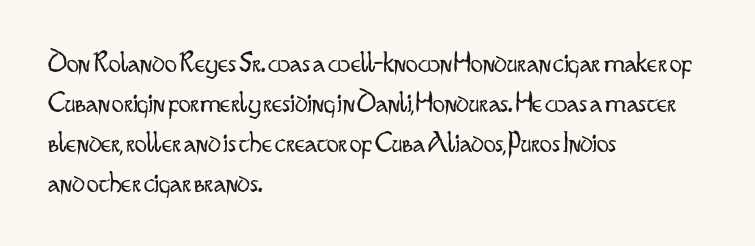
{"serif": "no", "italic": "no", "bold": "no", "weight": "light", "width": "condensed", "stroke_contrast": "low", "x_height": "small", "monospaced": "no", "underline": "no", "align": "left", "line_spacing": "normal", "line_spacing_ratio": 1.33, "letter_spacing": "normal", "letter_spacing_em": 0.0, "glyph_px": 30}
